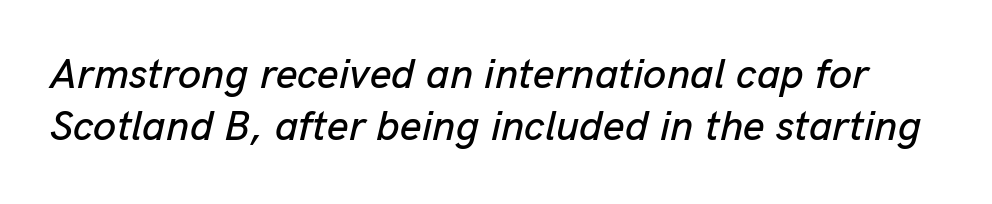
{"italic": "yes", "lean": "right", "slant_degrees": 13, "width": "normal", "stroke_contrast": "low", "x_height": "medium", "monospaced": "no", "underline": "no", "line_spacing_ratio": 1.24, "letter_spacing": "normal", "letter_spacing_em": 0.0, "glyph_px": 42}
